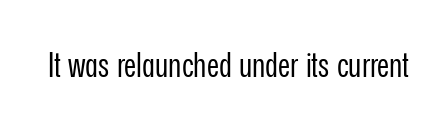
{"serif": "no", "italic": "no", "bold": "no", "weight": "regular", "width": "condensed", "stroke_contrast": "low", "x_height": "medium", "monospaced": "no", "underline": "no", "letter_spacing": "normal", "letter_spacing_em": 0.0, "glyph_px": 34}
